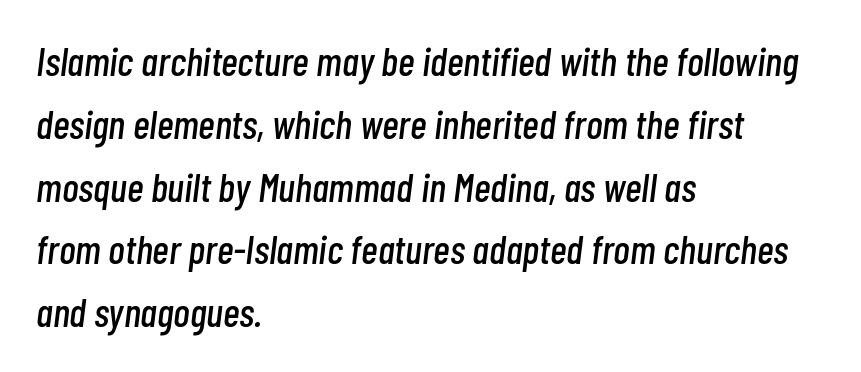
Vertically, the passage feels balanced, rows spaced as you'd expect. These lines are rendered in a variable-pitch font. Does extra space separate the letters? No, they use regular spacing. A clean baseline with only descenders dipping below it.
